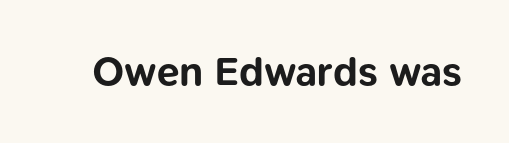
Q: Is the text bold? A: Yes.
Q: Is the text italic (slanted)? A: No, it is upright.
Q: Is the typeface a serif or a sans-serif typeface? A: Sans-serif.
Q: Is the text underlined? A: No.
Q: Is the spacing between letters normal or unusually wide? A: Normal.
Q: Width (condensed, normal, or wide)? A: Normal.
Q: Stroke contrast? A: Low.
Q: x-height? A: Medium.
Q: Monospaced? A: No.
